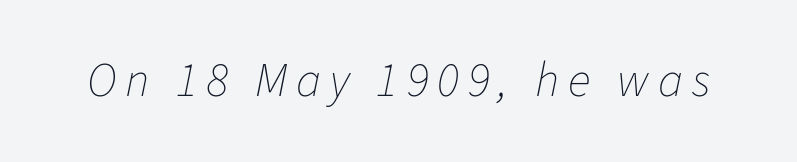
{"italic": "yes", "lean": "right", "slant_degrees": 11, "bold": "no", "weight": "thin", "width": "normal", "stroke_contrast": "low", "x_height": "medium", "monospaced": "no", "underline": "no", "glyph_px": 48}
